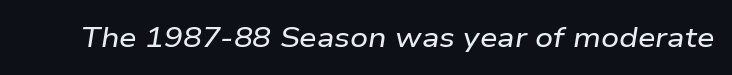
These lines are rendered in a variable-pitch font. The typography opts for an oblique posture over an upright one. The passage shown is not underscored anywhere. Is the letter spacing exaggerated? No — it looks like the ordinary default.
